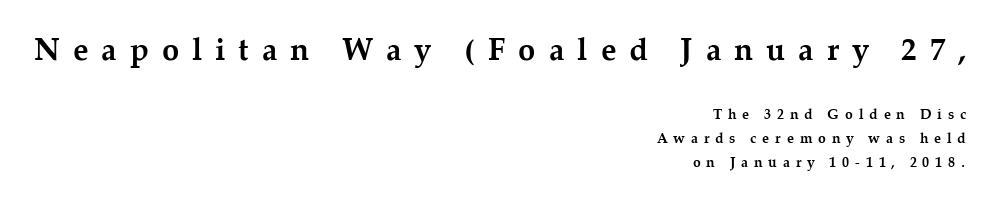
{"serif": "yes", "italic": "no", "bold": "yes", "weight": "semibold", "width": "normal", "stroke_contrast": "medium", "x_height": "medium", "monospaced": "no", "underline": "no", "align": "right", "line_spacing": "normal", "line_spacing_ratio": 1.69, "letter_spacing": "wide", "letter_spacing_em": 0.42, "larger_block": "first", "size_ratio": 2.21, "glyph_px": 31}
